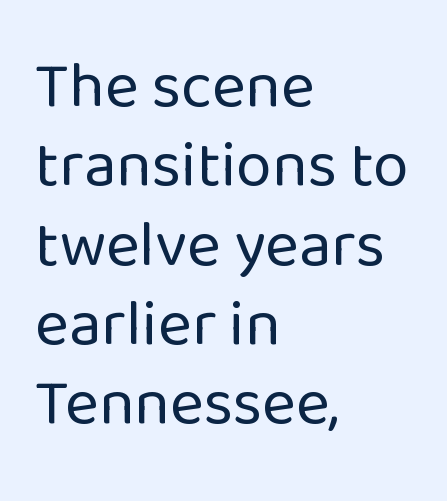
{"serif": "no", "italic": "no", "bold": "no", "weight": "regular", "width": "normal", "stroke_contrast": "low", "x_height": "medium", "monospaced": "no", "underline": "no", "align": "left", "line_spacing_ratio": 1.22, "letter_spacing": "normal", "letter_spacing_em": 0.0, "glyph_px": 65}
